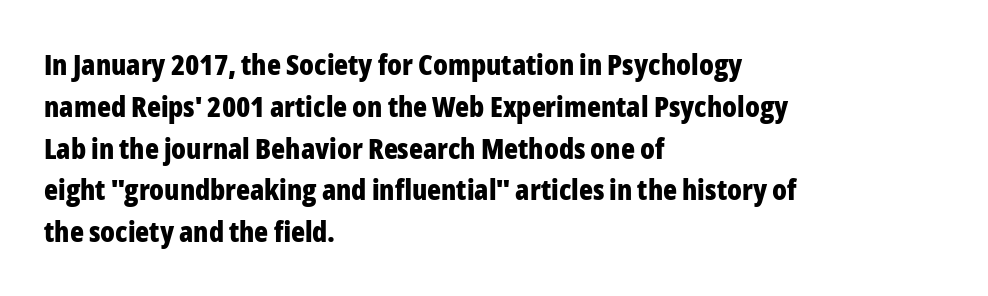
The font's upright variant was chosen for this text. Every letter is thick-stroked: bold, no question. Leading: standard. The line texture is even and compact thanks to regular tracking. These lines are rendered in a variable-pitch font.
